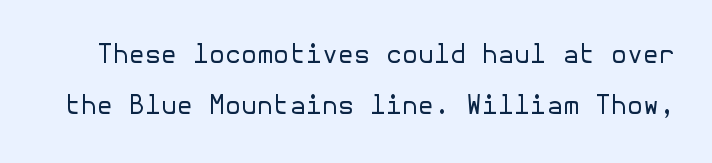
Q: Is the text bold? A: No.
Q: Is the text italic (slanted)? A: No, it is upright.
Q: Is the text underlined? A: No.
Q: Is the spacing between letters normal or unusually wide? A: Normal.
Q: Is the spacing between lines tight, normal or loose? A: Loose.
